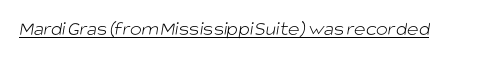
Heaviness? Minimal to ordinary, like unemphasized prose. A typesetter would call this zero additional tracking. Has an underline been added? It has.
